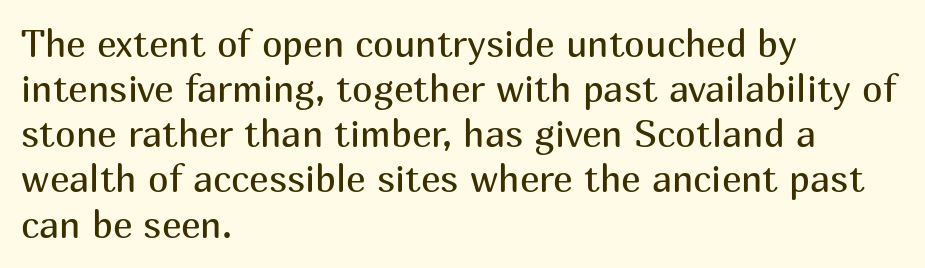
Q: Is the text bold? A: No.
Q: Is the text italic (slanted)? A: No, it is upright.
Q: Is the typeface a serif or a sans-serif typeface? A: Sans-serif.
Q: Is the text underlined? A: No.
Q: How is the paragraph aligned? A: Left-aligned.
Q: Is the spacing between letters normal or unusually wide? A: Normal.
Q: Width (condensed, normal, or wide)? A: Normal.
Q: Stroke contrast? A: Medium.
Q: x-height? A: Medium.
Q: Monospaced? A: No.
